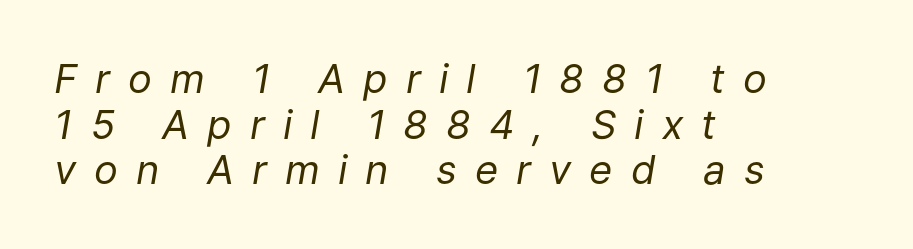
The image shows 40 px regular-weight type, italic (leaning right); set left-aligned, tight line spacing (1.14x), unusually wide letter spacing (+0.45 em), not underlined; low stroke contrast and a medium x-height.
